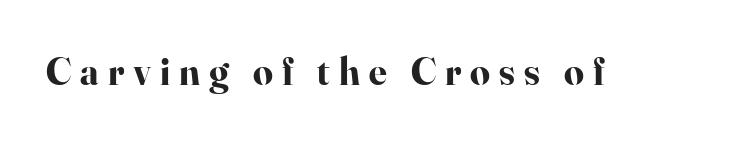
{"serif": "yes", "italic": "no", "bold": "yes", "weight": "bold", "width": "normal", "stroke_contrast": "high", "x_height": "small", "monospaced": "no", "underline": "no", "letter_spacing": "wide", "letter_spacing_em": 0.23, "glyph_px": 39}
